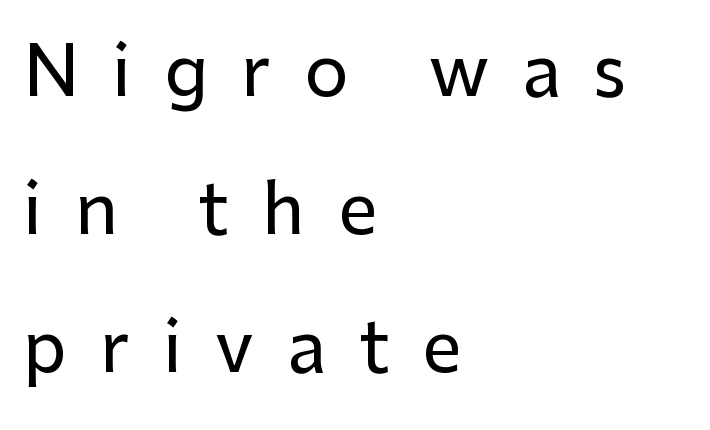
The image shows 70 px sans-serif type, upright; set left-aligned, loose line spacing (1.97x), unusually wide letter spacing (+0.47 em), not underlined; low stroke contrast and a medium x-height.
